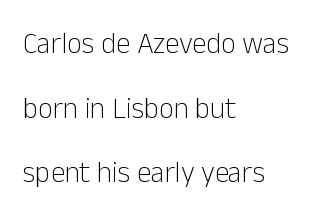
Bold? No — there's no thickening of the strokes. This block would shrink considerably if given ordinary leading; it's expanded now. This is the regular roman posture of the typeface. Think of a printed novel: that variable character pitch is what you see here. Quick note: underline off. This sample uses a sans-serif face.
